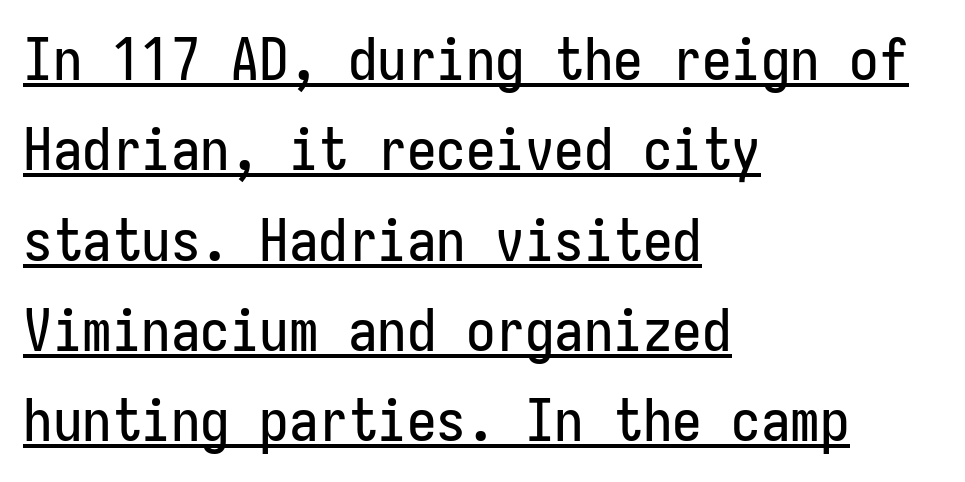
The image shows 59 px condensed sans-serif type, upright; set left-aligned, normal line spacing (1.53x), normal letter spacing, underlined; low stroke contrast and a medium x-height.
